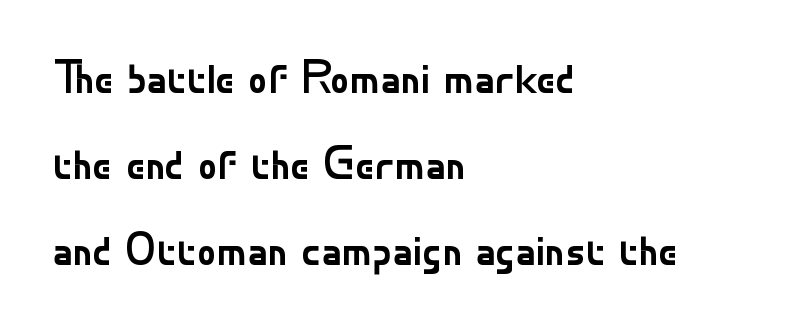
The image shows 48 px regular-weight sans-serif type, upright; set left-aligned, line spacing 1.79x, normal letter spacing, not underlined; low stroke contrast and a small x-height.
